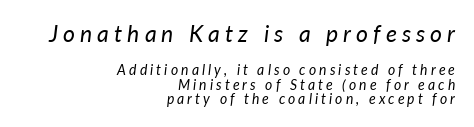
Vertically, the passage feels compressed, each row crowding the next. The characters are drawn with everyday or finer stroke widths. Compared with ordinary roman type, these characters are visibly tilted. Size contrast runs from large at the top to small at the bottom. Type without underlining.
